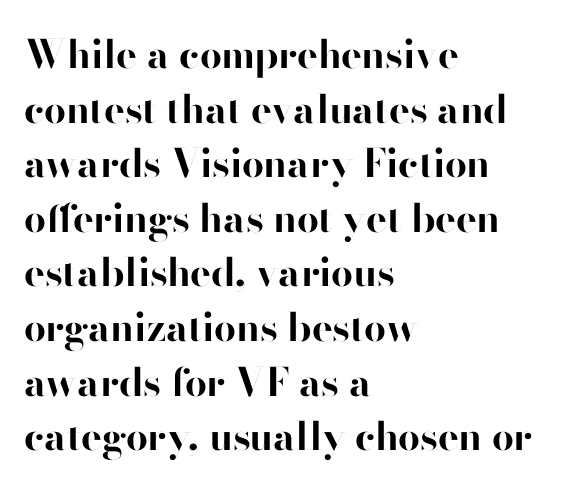
A typesetter would mark this as roman, not italic. The passage is arranged the way most books set body copy — flush left. Type style note: lacks serifs. The space between consecutive lines is moderate.
